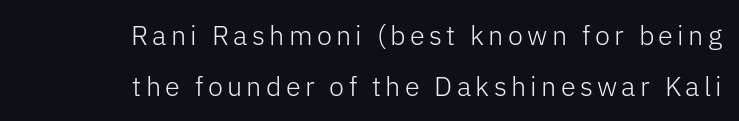
Vertical strokes here are truly vertical. Unbolded letterforms with no extra heft. Bare-footed words on every line. Leftover space on each line is placed entirely before the opening word.
